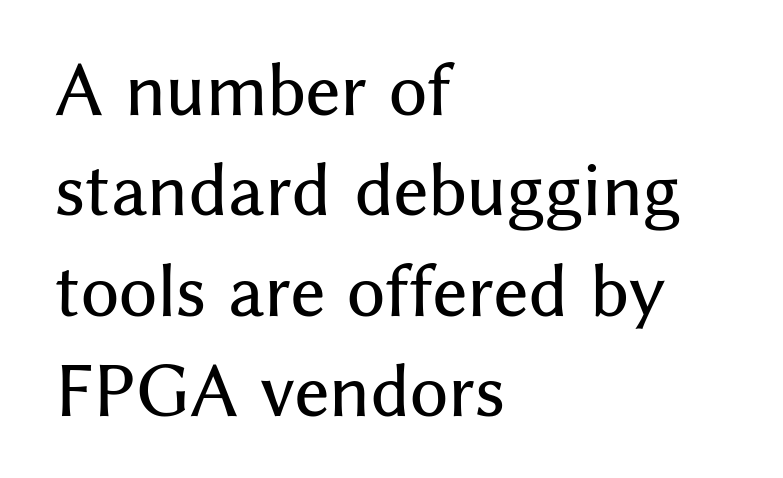
The letters sit at their default tracking, neither squeezed nor spread. The face used here is proportionally spaced, like ordinary book or web type. A sans-serif font was chosen for this passage. In terms of leading, this rendering sits right in the middle. It's the straight-up-and-down kind of type.
